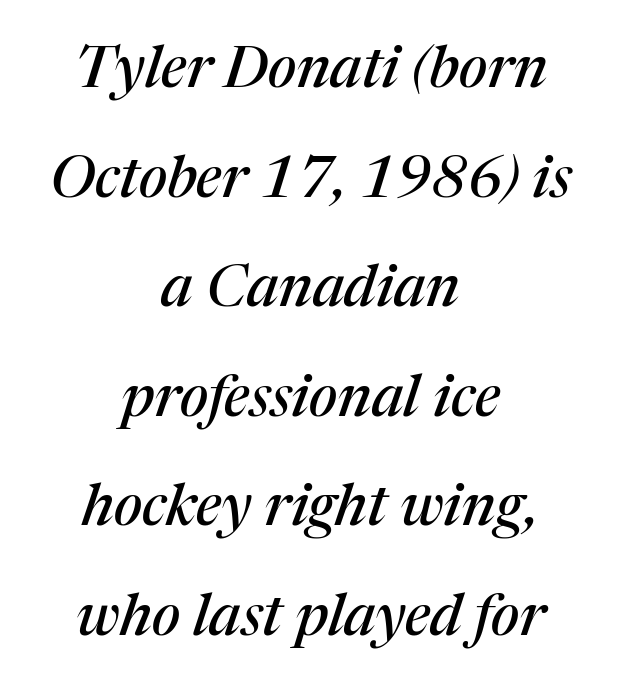
Q: Is the text italic (slanted)? A: Yes, it leans right by about 17 degrees.
Q: Is the typeface a serif or a sans-serif typeface? A: Serif.
Q: Is the text underlined? A: No.
Q: How is the paragraph aligned? A: Centered.
Q: Is the spacing between letters normal or unusually wide? A: Normal.
Q: Width (condensed, normal, or wide)? A: Normal.
Q: Stroke contrast? A: Medium.
Q: x-height? A: Medium.
Q: Monospaced? A: No.
